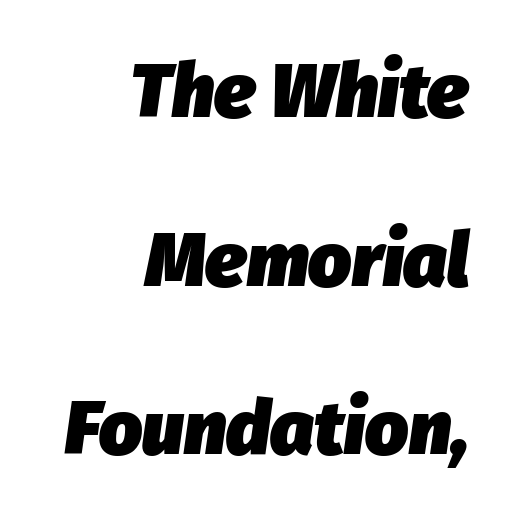
Q: Is the text bold? A: Yes.
Q: Is the text italic (slanted)? A: Yes, it leans right by about 8 degrees.
Q: Is the text underlined? A: No.
Q: How is the paragraph aligned? A: Right-aligned.
Q: Is the spacing between letters normal or unusually wide? A: Normal.
Q: Is the spacing between lines tight, normal or loose? A: Loose.
Q: Width (condensed, normal, or wide)? A: Normal.
Q: Stroke contrast? A: Low.
Q: x-height? A: Medium.
Q: Monospaced? A: No.
